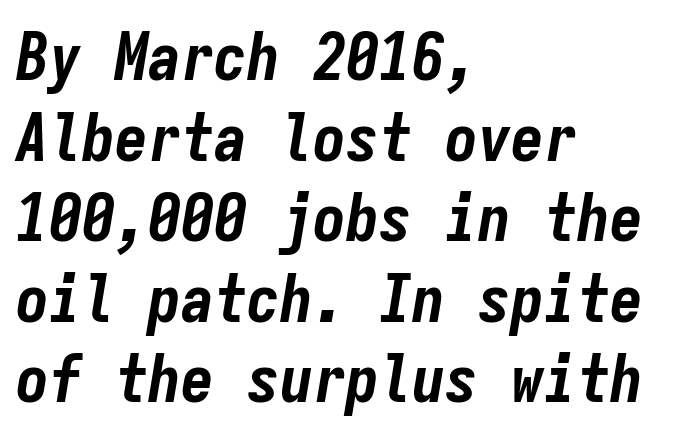
{"italic": "yes", "lean": "right", "slant_degrees": 9, "bold": "yes", "weight": "bold", "width": "condensed", "stroke_contrast": "low", "x_height": "medium", "monospaced": "yes", "underline": "no", "align": "left", "line_spacing_ratio": 1.22, "letter_spacing": "normal", "letter_spacing_em": 0.0, "glyph_px": 66}
